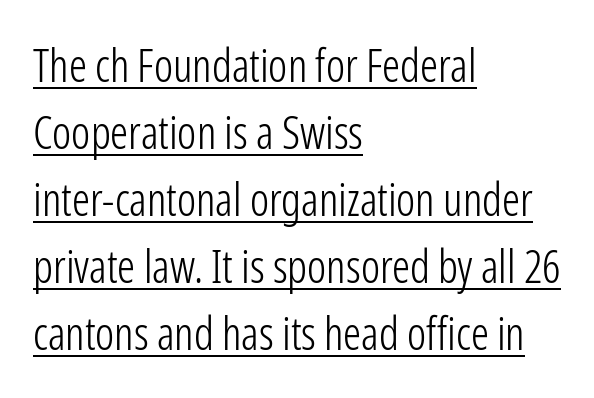
{"serif": "no", "italic": "no", "bold": "no", "weight": "light", "width": "condensed", "stroke_contrast": "low", "x_height": "medium", "monospaced": "no", "underline": "yes", "align": "left", "line_spacing": "normal", "line_spacing_ratio": 1.49, "letter_spacing": "normal", "letter_spacing_em": 0.0, "glyph_px": 45}
